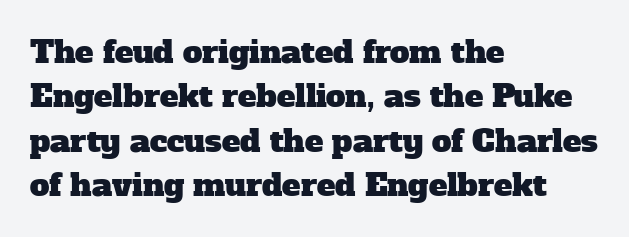
Note the varied advance widths — an 'i' is clearly narrower than an 'm'. Visually the block forms a straight wall on the left and a jagged coastline on the right. In terms of letterform style, serifs are clearly present. Compared with typical paragraphs, the rows here are spaced about the same. The words here are not underlined. Inter-character spacing is left at the font's built-in metrics.
